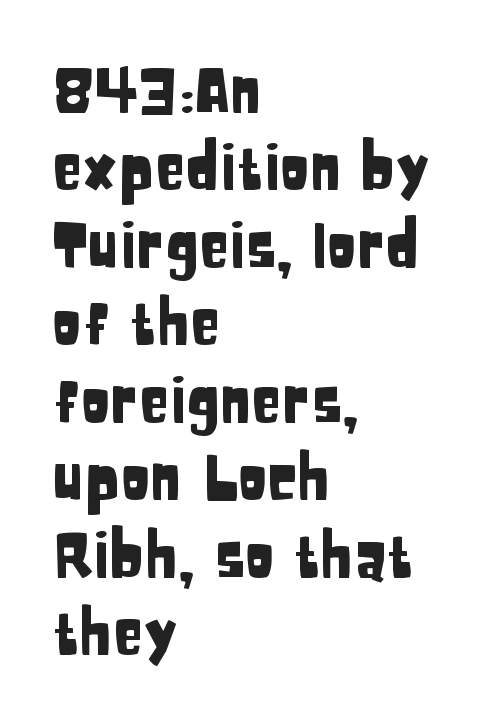
A roman cut, with each character standing at attention. Each letter's strokes conclude bluntly, with no projecting serifs. Regular leading. Underlining? Definitely not there. The text block is weighted toward the left margin, trailing off unevenly rightward. Think of a printed novel: that variable character pitch is what you see here.
